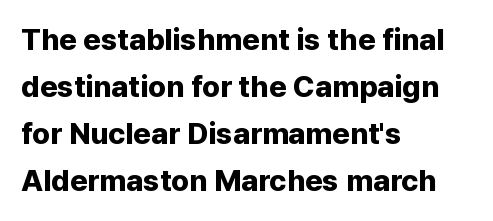
The image shows 30 px bold sans-serif type, upright; set left-aligned, normal line spacing (1.57x), normal letter spacing, not underlined; low stroke contrast and a medium x-height.
